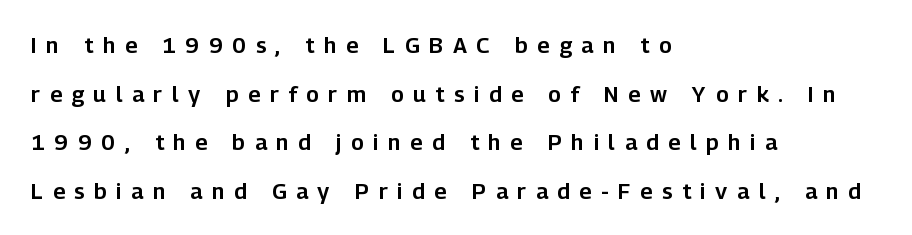
The image shows 22 px text type, upright; set left-aligned, loose line spacing (2.21x), unusually wide letter spacing (+0.44 em), not underlined.
